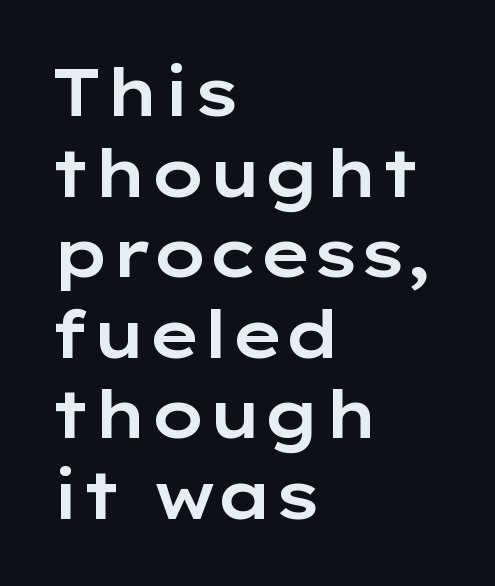
{"serif": "no", "italic": "no", "width": "wide", "stroke_contrast": "low", "x_height": "medium", "monospaced": "no", "underline": "no", "align": "left", "line_spacing_ratio": 1.22, "letter_spacing": "normal", "letter_spacing_em": 0.0, "glyph_px": 66}
